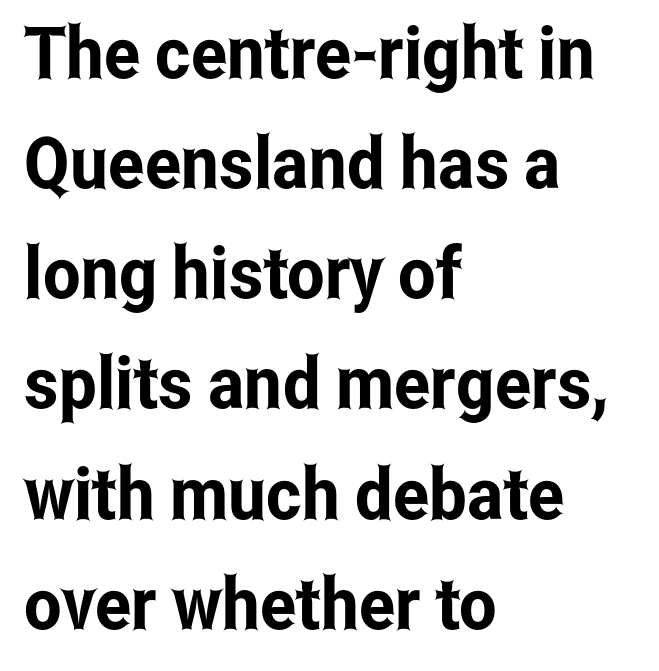
The image shows 72 px condensed sans-serif type, upright; set left-aligned, normal line spacing (1.53x), normal letter spacing, not underlined; low stroke contrast and a medium x-height.
